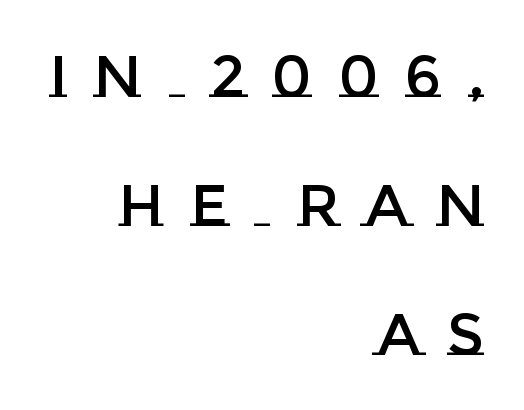
{"italic": "no", "width": "normal", "stroke_contrast": "low", "x_height": "large", "monospaced": "no", "underline": "no", "align": "right", "line_spacing": "loose", "line_spacing_ratio": 2.22, "letter_spacing": "wide", "letter_spacing_em": 0.46, "glyph_px": 58}
